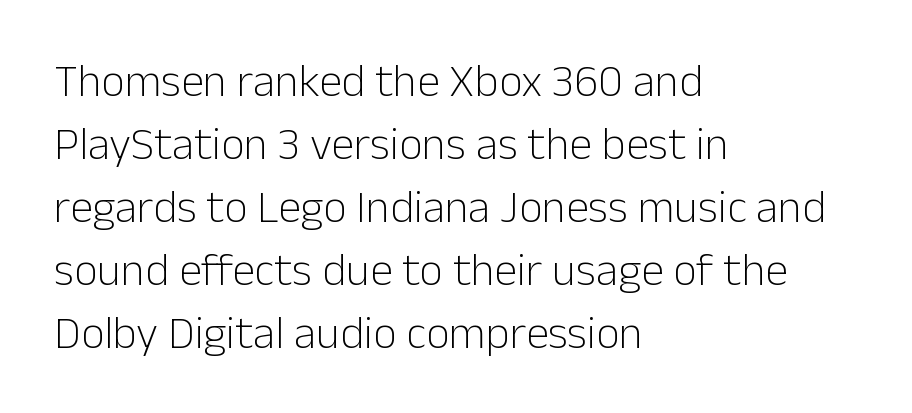
Q: Is the text bold? A: No.
Q: Is the text italic (slanted)? A: No, it is upright.
Q: Is the typeface a serif or a sans-serif typeface? A: Sans-serif.
Q: Is the text underlined? A: No.
Q: How is the paragraph aligned? A: Left-aligned.
Q: Is the spacing between letters normal or unusually wide? A: Normal.
Q: Is the spacing between lines tight, normal or loose? A: Normal.
Q: Width (condensed, normal, or wide)? A: Normal.
Q: Stroke contrast? A: Low.
Q: x-height? A: Medium.
Q: Monospaced? A: No.
